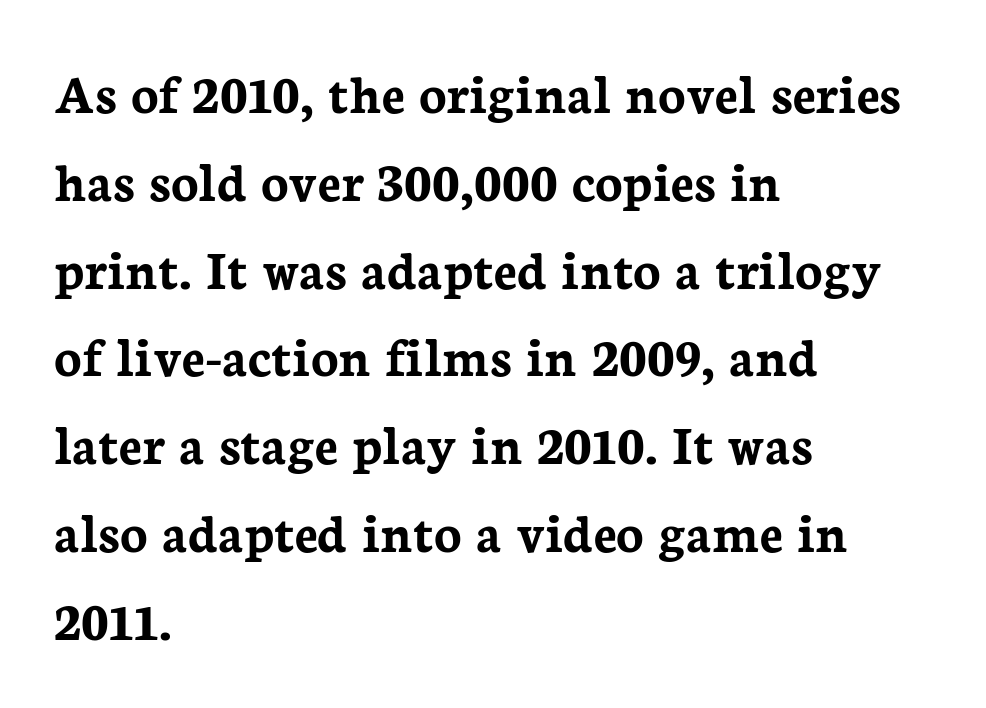
{"serif": "yes", "italic": "no", "bold": "yes", "weight": "semibold", "width": "normal", "stroke_contrast": "low", "x_height": "medium", "monospaced": "no", "underline": "no", "align": "left", "line_spacing": "normal", "line_spacing_ratio": 1.54, "letter_spacing": "normal", "letter_spacing_em": 0.0, "glyph_px": 57}
